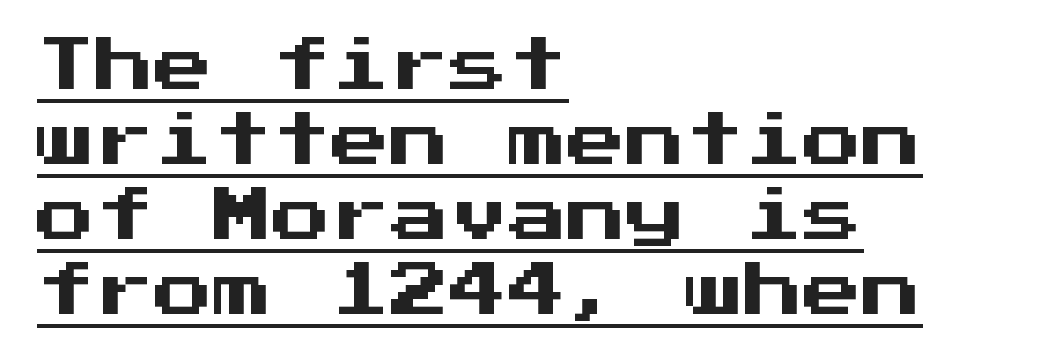
Q: Is the text italic (slanted)? A: No, it is upright.
Q: Is the typeface a serif or a sans-serif typeface? A: Sans-serif.
Q: Is the text underlined? A: Yes.
Q: How is the paragraph aligned? A: Left-aligned.
Q: Is the spacing between letters normal or unusually wide? A: Normal.
Q: Is the spacing between lines tight, normal or loose? A: Normal.
Q: Width (condensed, normal, or wide)? A: Normal.
Q: Stroke contrast? A: Medium.
Q: x-height? A: Medium.
Q: Monospaced? A: Yes.
